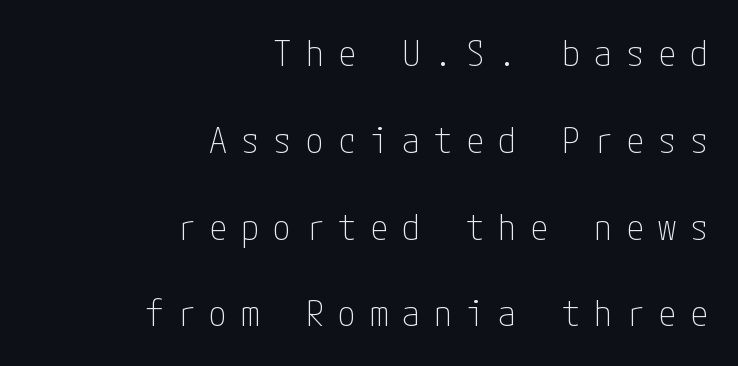
Decoration check: the copy has no underline. Characters remain perfectly vertical along every line. Stems here are at most as thick as an everyday book face. Reading down the block, your eye finds every line finishing at a fixed right position. Letter spacing: wide. Students, observe: this is what heavily led, spacious text looks like.
